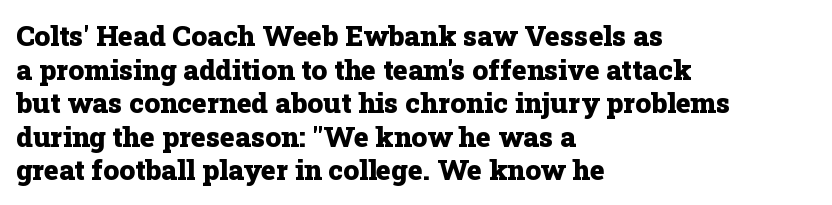
The image shows 28 px heavy serif type, upright; set left-aligned, line spacing 1.2x, normal letter spacing, not underlined; low stroke contrast and a medium x-height.
